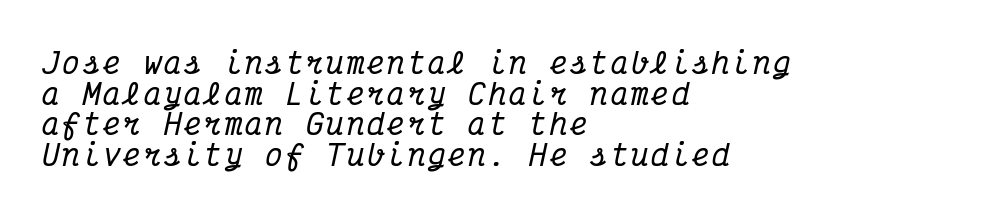
Q: Is the text italic (slanted)? A: Yes, it leans right by about 12 degrees.
Q: Is the typeface a serif or a sans-serif typeface? A: Serif.
Q: Is the text underlined? A: No.
Q: How is the paragraph aligned? A: Left-aligned.
Q: Is the spacing between lines tight, normal or loose? A: Tight.
Q: Width (condensed, normal, or wide)? A: Condensed.
Q: Stroke contrast? A: Medium.
Q: x-height? A: Medium.
Q: Monospaced? A: Yes.
